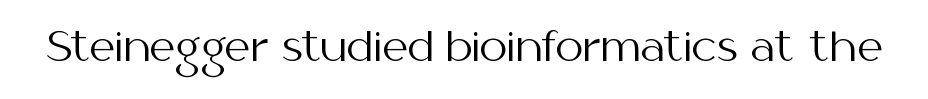
The image shows 40 px regular-weight sans-serif type, upright; set normal letter spacing, not underlined; medium stroke contrast and a medium x-height.
